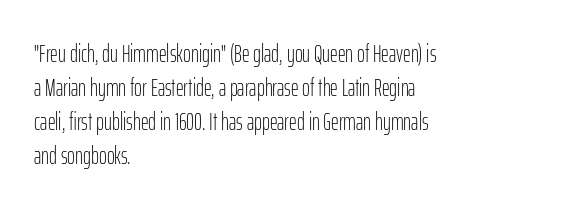
Q: Is the text bold? A: No.
Q: Is the text italic (slanted)? A: No, it is upright.
Q: Is the text underlined? A: No.
Q: How is the paragraph aligned? A: Left-aligned.
Q: Is the spacing between letters normal or unusually wide? A: Normal.
Q: Is the spacing between lines tight, normal or loose? A: Normal.
